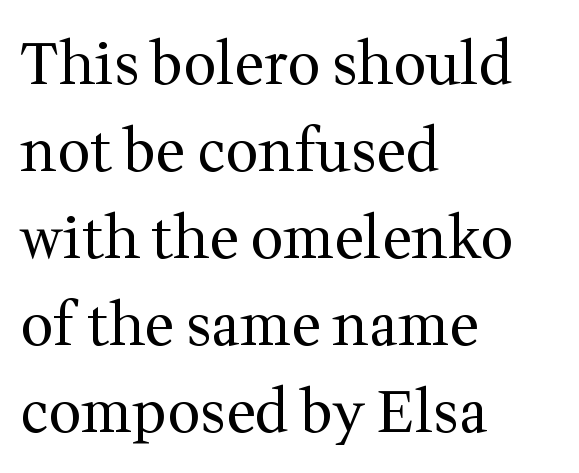
The image shows 58 px regular-weight serif type, upright; set left-aligned, normal line spacing (1.5x), normal letter spacing, not underlined; medium stroke contrast and a medium x-height.
